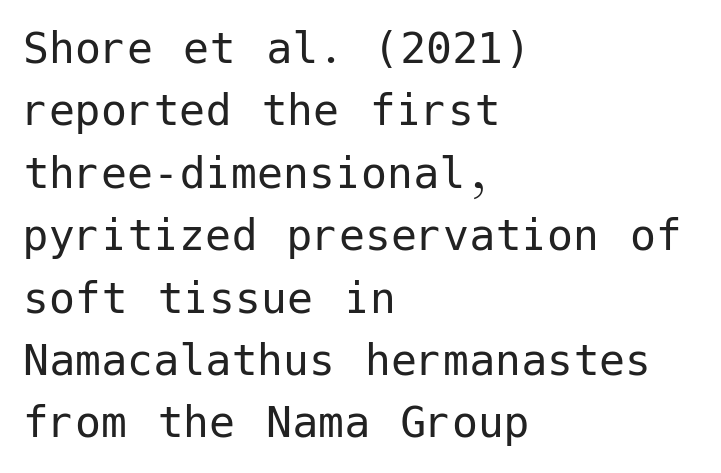
Typeset ragged right — the left edge is the straight one. You can tell it's not italic because the verticals are truly vertical. You can tell from the bare stems that sans-serif type was used. Inter-character spacing is left at the font's built-in metrics. Letters have the restrained weight of plain body copy at most. Honestly, there is no underline to notice here at all.
